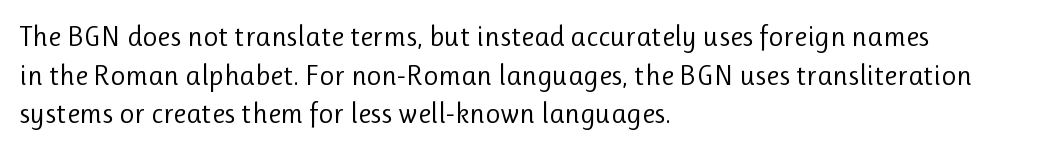
The image shows 29 px regular-weight sans-serif type, upright; set left-aligned, normal line spacing (1.33x), normal letter spacing, not underlined; low stroke contrast and a medium x-height.
